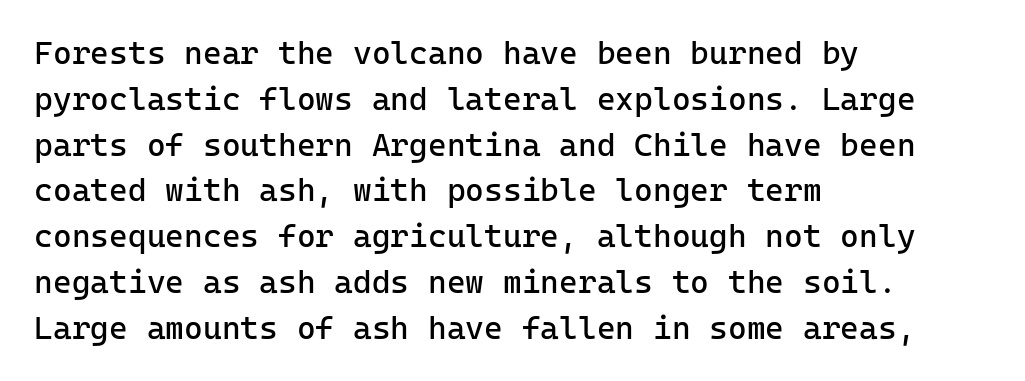
The image shows 32 px regular-weight sans-serif type, upright, monospaced; set left-aligned, normal line spacing (1.43x), normal letter spacing, not underlined; low stroke contrast and a medium x-height.
